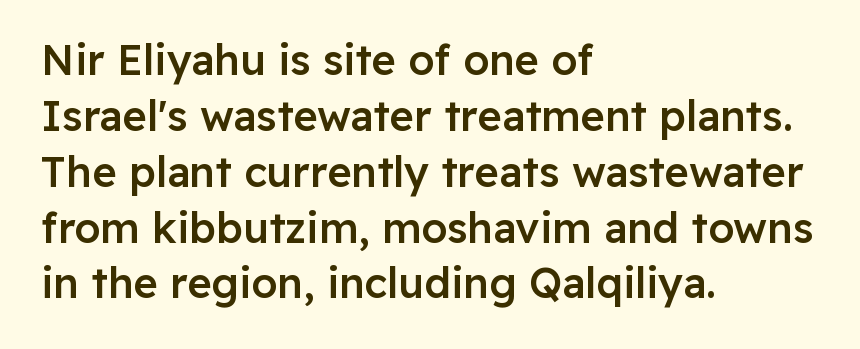
One-word summary of the alignment: left. Do the characters align in a grid? No, the font is proportional. Beneath every word, the page is bare. What's the leading like? Ordinary, nothing unusual. This sample uses plain, unmodified letter spacing. The lettering stays uniformly vertical, giving the passage a roman look.
